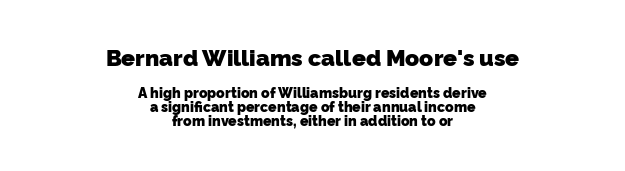
Q: Is the text bold? A: Yes.
Q: Is the text underlined? A: No.
Q: How is the paragraph aligned? A: Centered.
Q: Is the spacing between letters normal or unusually wide? A: Normal.
Q: Is the spacing between lines tight, normal or loose? A: Tight.
Q: Which block of text is set in a larger size, the first (top) or the second (bottom)? A: The first (top) one.
